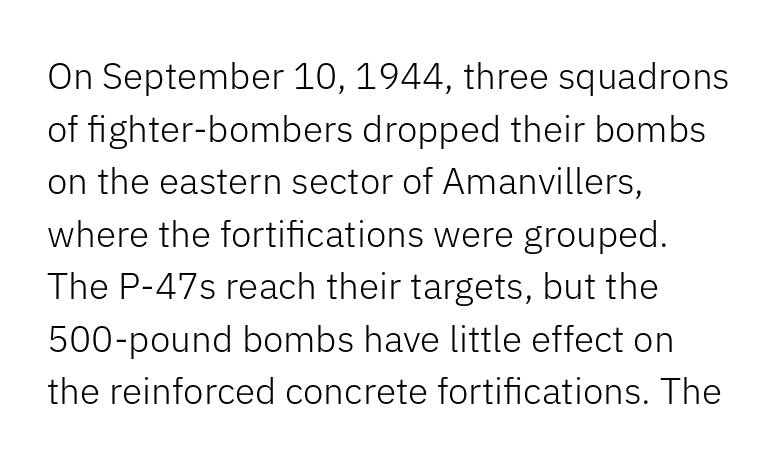
Compared with a typical body face, this is equally light or lighter still. These lines sit exactly where default settings would place them. The space beneath each line is pristine and unruled. If you drew a line through each stem, it would be perfectly vertical. All the whitespace from short lines collects on the right. The letters advance in unequal steps, a hallmark of proportional type.
